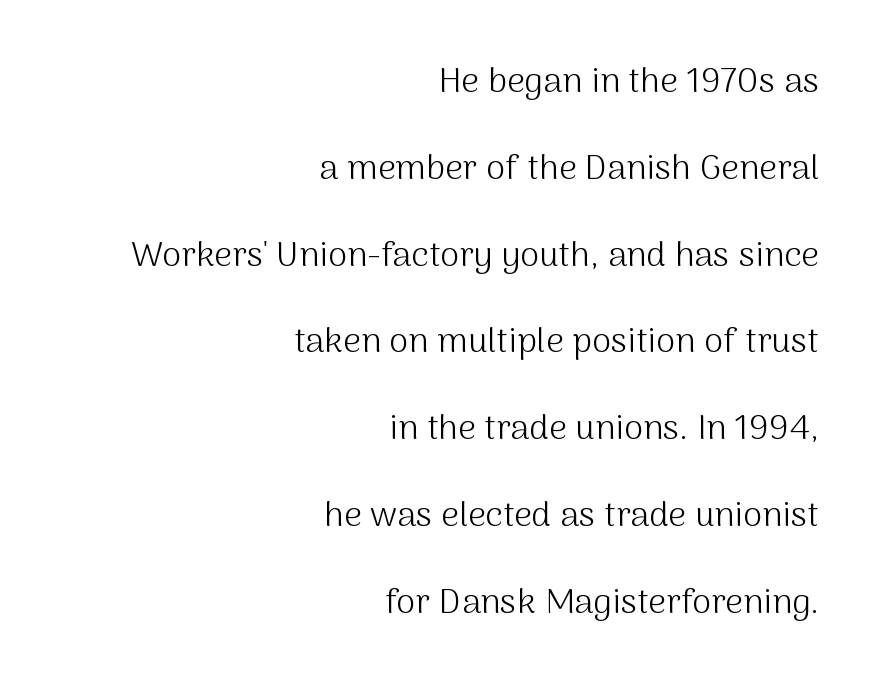
{"serif": "no", "italic": "no", "bold": "no", "weight": "light", "width": "normal", "stroke_contrast": "medium", "x_height": "medium", "monospaced": "no", "underline": "no", "align": "right", "line_spacing": "loose", "line_spacing_ratio": 2.48, "letter_spacing": "normal", "letter_spacing_em": 0.0, "glyph_px": 35}
